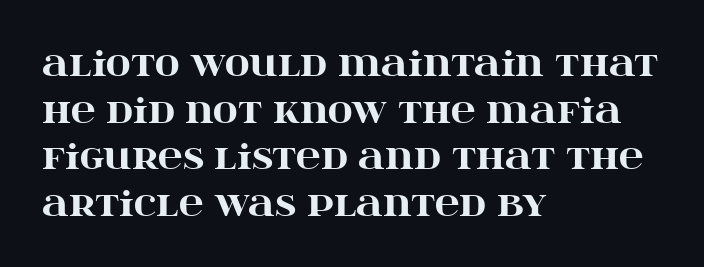
The image shows 34 px heavy, wide serif type, upright; set left-aligned, normal line spacing (1.37x), normal letter spacing, not underlined; high stroke contrast and a large x-height.
